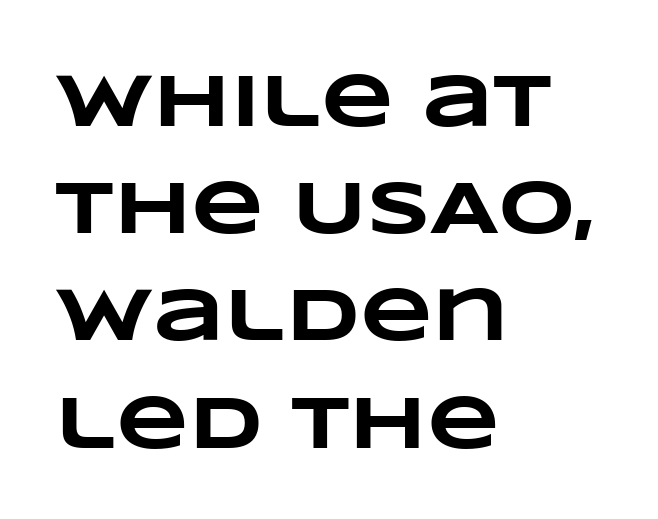
The passage shown is not underscored anywhere. The designer left line spacing at the default. The letters advance in unequal steps, a hallmark of proportional type. The passage is arranged the way most books set body copy — flush left.
